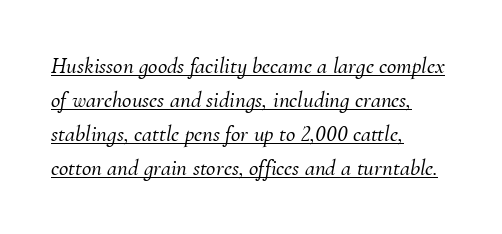
The rows are spaced the way most documents space them. This sample is left-justified, so line endings fall wherever the words run out. This rendering leaves character spacing at its baseline value. Compared with undecorated copy, this sample adds a rule below the words.
